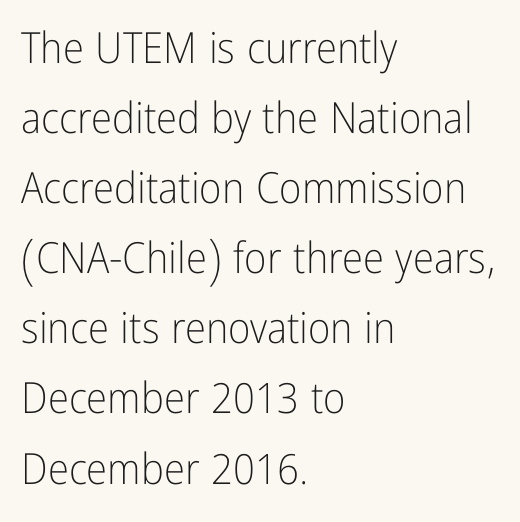
Q: Is the text bold? A: No.
Q: Is the text italic (slanted)? A: No, it is upright.
Q: Is the typeface a serif or a sans-serif typeface? A: Sans-serif.
Q: Is the text underlined? A: No.
Q: How is the paragraph aligned? A: Left-aligned.
Q: Is the spacing between letters normal or unusually wide? A: Normal.
Q: Is the spacing between lines tight, normal or loose? A: Normal.
Q: Width (condensed, normal, or wide)? A: Condensed.
Q: Stroke contrast? A: Low.
Q: x-height? A: Medium.
Q: Monospaced? A: No.
